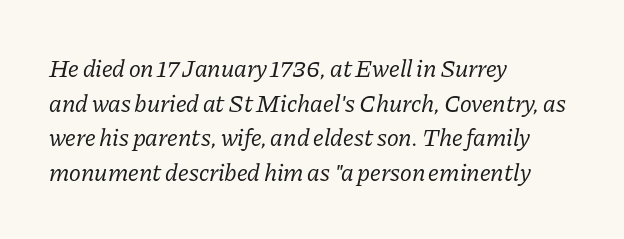
Q: Is the text bold? A: No.
Q: Is the text italic (slanted)? A: Yes, it leans right by about 11 degrees.
Q: Is the text underlined? A: No.
Q: How is the paragraph aligned? A: Left-aligned.
Q: Is the spacing between letters normal or unusually wide? A: Normal.
Q: Is the spacing between lines tight, normal or loose? A: Normal.
